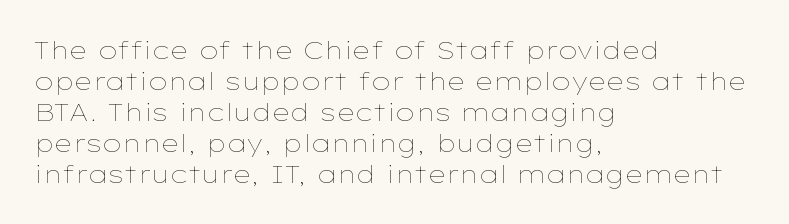
A light-to-regular cut is what we see here. Clear beneath every line of the passage. Vertical strokes here are truly vertical. The passage shown has conventional tracking throughout. Leftover space on each line is placed entirely after the last word.
